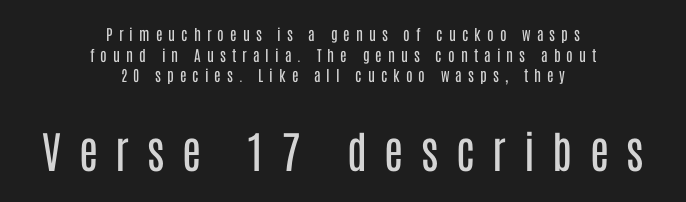
The passage shown is not underscored anywhere. Is this a heavy cut? Hardly; it is regular or lighter. Quick note: not italic, upright. A typesetter would label this face a sans. The rendering uses a moderate line-height, typical for paragraphs.
